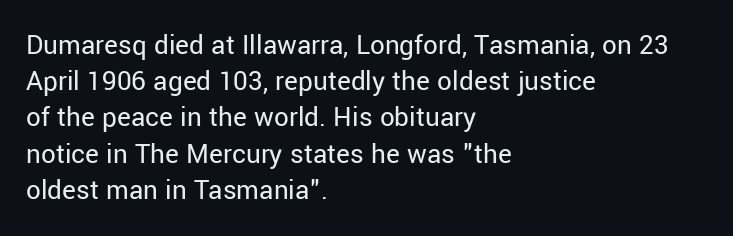
{"serif": "no", "italic": "no", "bold": "no", "weight": "regular", "width": "normal", "stroke_contrast": "low", "x_height": "medium", "monospaced": "no", "underline": "no", "align": "left", "line_spacing": "normal", "line_spacing_ratio": 1.25, "letter_spacing": "normal", "letter_spacing_em": 0.0, "glyph_px": 29}
